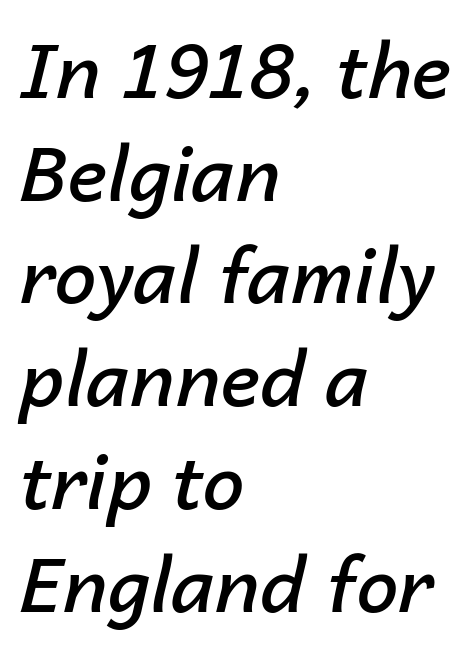
The image shows 75 px semibold type, italic (leaning right); set left-aligned, normal line spacing (1.37x), normal letter spacing, not underlined; low stroke contrast and a medium x-height.
